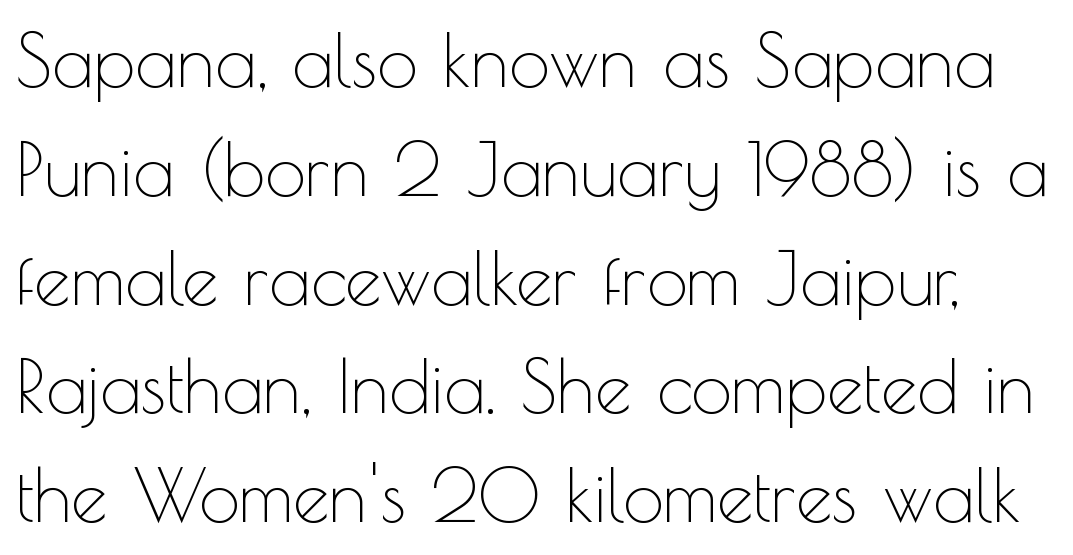
These lines are rendered in a variable-pitch font. Upright lettering throughout. The line texture is even and compact thanks to regular tracking. Beneath every word, the page is bare. Look at the bottom of the vertical strokes: they stop flat, with no serifs. The typeface has the unassuming heft of standard copy or less.
